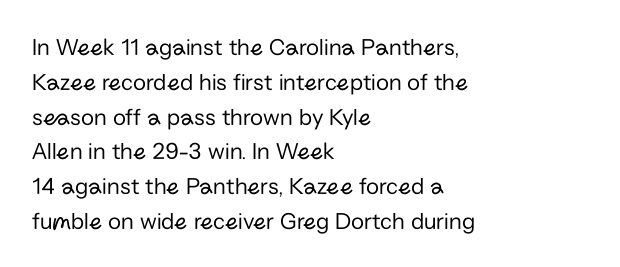
Q: Is the text bold? A: No.
Q: Is the text italic (slanted)? A: No, it is upright.
Q: Is the text underlined? A: No.
Q: How is the paragraph aligned? A: Left-aligned.
Q: Is the spacing between letters normal or unusually wide? A: Normal.
Q: Is the spacing between lines tight, normal or loose? A: Normal.
